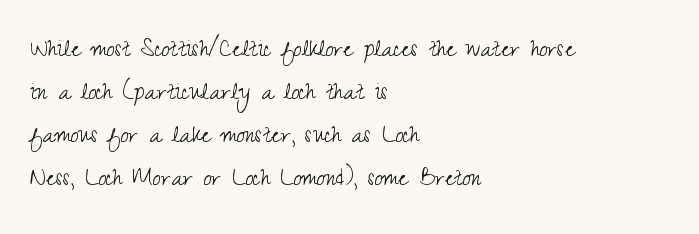
No letter is thick-stroked: the sample isn't bold. No word sits above an underline. Every stem runs plumb, perpendicular to the baseline. A typesetter would call this leading conventional body-copy spacing. These lines are rendered in a variable-pitch font.
